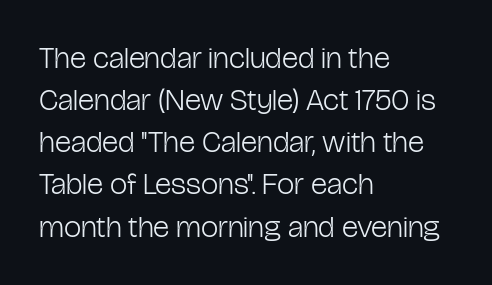
Q: Is the text bold? A: No.
Q: Is the text italic (slanted)? A: No, it is upright.
Q: Is the typeface a serif or a sans-serif typeface? A: Sans-serif.
Q: Is the text underlined? A: No.
Q: How is the paragraph aligned? A: Left-aligned.
Q: Is the spacing between letters normal or unusually wide? A: Normal.
Q: Is the spacing between lines tight, normal or loose? A: Normal.
Q: Width (condensed, normal, or wide)? A: Condensed.
Q: Stroke contrast? A: Low.
Q: x-height? A: Medium.
Q: Monospaced? A: No.
